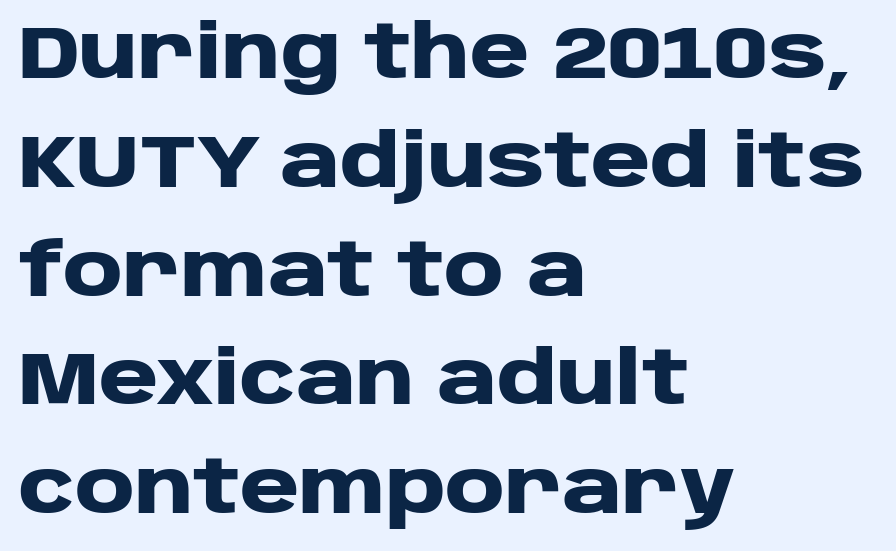
The image shows 73 px heavy, wide sans-serif type, upright; set left-aligned, normal line spacing (1.49x), normal letter spacing, not underlined; low stroke contrast and a large x-height.
